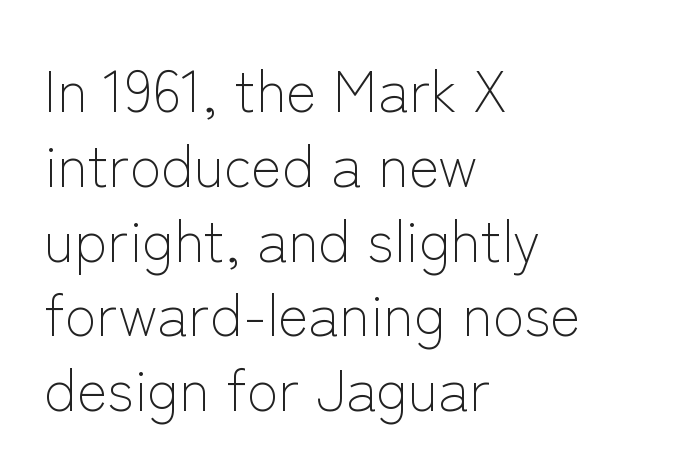
The image shows 58 px light sans-serif type, upright; set left-aligned, normal line spacing (1.29x), normal letter spacing, not underlined; low stroke contrast and a medium x-height.
